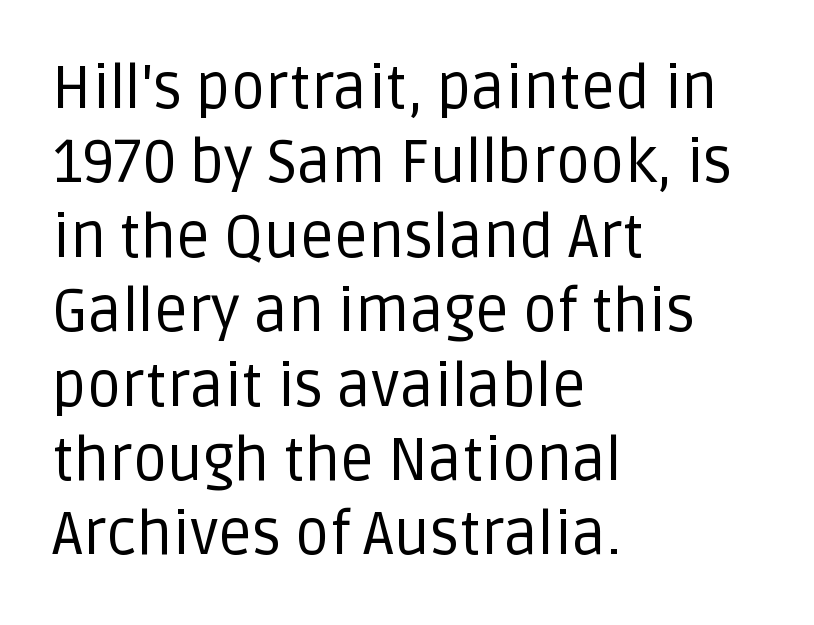
{"serif": "no", "italic": "no", "bold": "no", "weight": "regular", "width": "normal", "stroke_contrast": "low", "x_height": "large", "monospaced": "no", "underline": "no", "align": "left", "line_spacing_ratio": 1.24, "letter_spacing": "normal", "letter_spacing_em": 0.0, "glyph_px": 60}
